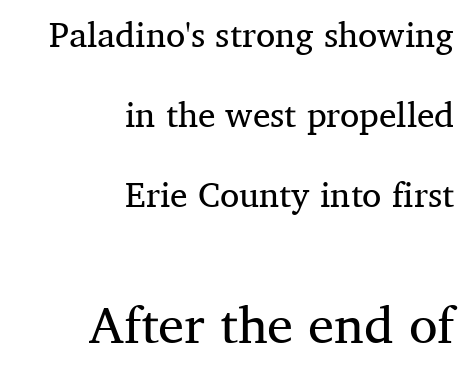
Q: Is the text bold? A: No.
Q: Is the text italic (slanted)? A: No, it is upright.
Q: Is the typeface a serif or a sans-serif typeface? A: Serif.
Q: Is the text underlined? A: No.
Q: How is the paragraph aligned? A: Right-aligned.
Q: Is the spacing between letters normal or unusually wide? A: Normal.
Q: Is the spacing between lines tight, normal or loose? A: Loose.
Q: Which block of text is set in a larger size, the first (top) or the second (bottom)? A: The second (bottom) one.
Q: Width (condensed, normal, or wide)? A: Normal.
Q: Stroke contrast? A: Medium.
Q: x-height? A: Medium.
Q: Monospaced? A: No.
